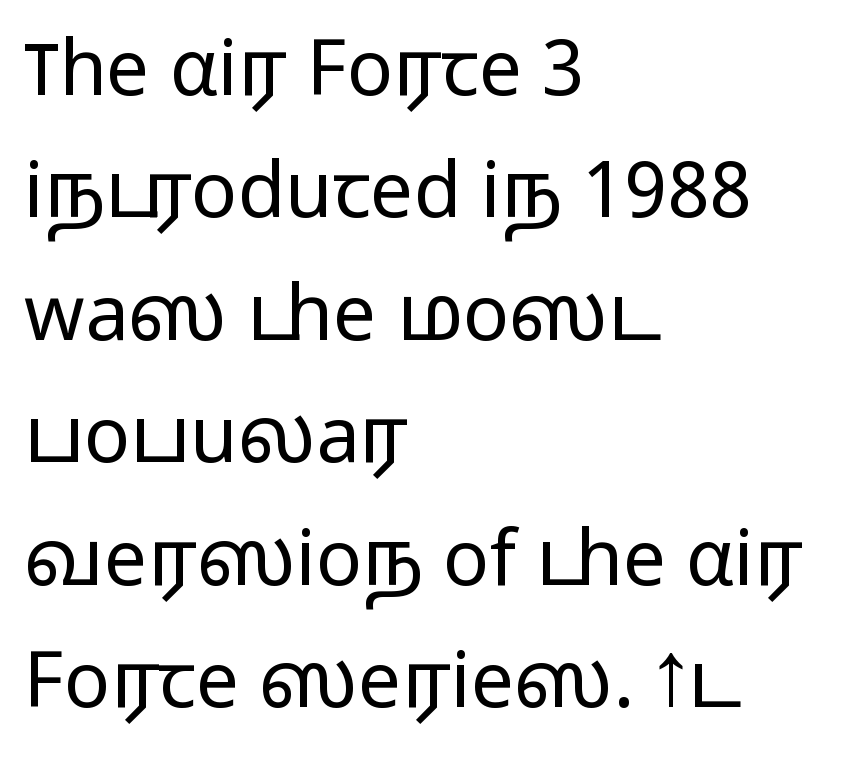
The image shows 77 px light, wide sans-serif type, upright; set left-aligned, normal line spacing (1.59x), normal letter spacing, not underlined; low stroke contrast and a medium x-height.
